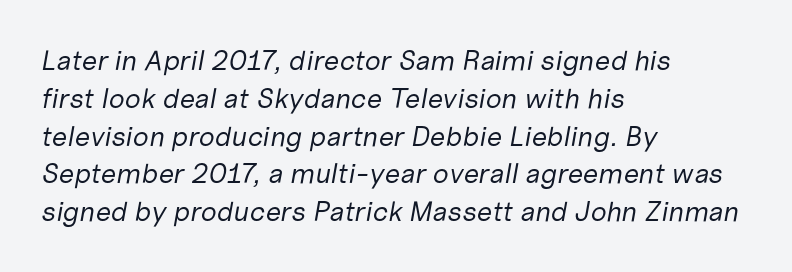
The image shows 28 px regular-weight type, italic (leaning right); set left-aligned, normal line spacing (1.35x), normal letter spacing, not underlined; low stroke contrast and a medium x-height.
